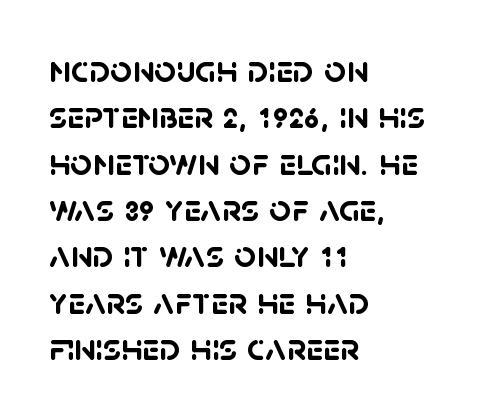
Q: Is the text bold? A: Yes.
Q: Is the typeface a serif or a sans-serif typeface? A: Sans-serif.
Q: Is the text underlined? A: No.
Q: How is the paragraph aligned? A: Left-aligned.
Q: Is the spacing between letters normal or unusually wide? A: Normal.
Q: Width (condensed, normal, or wide)? A: Normal.
Q: Stroke contrast? A: Low.
Q: x-height? A: Large.
Q: Monospaced? A: No.
